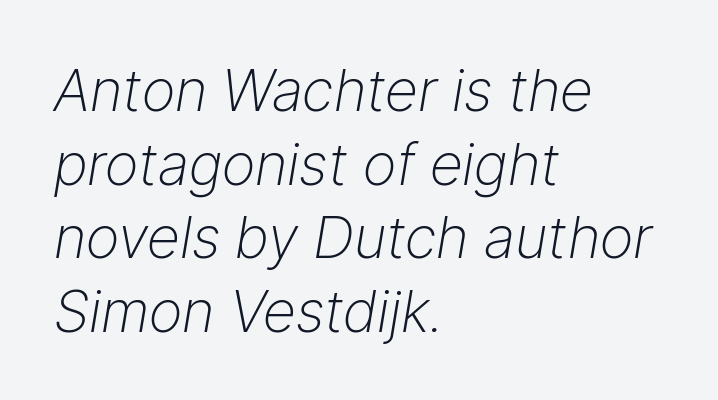
{"italic": "yes", "lean": "right", "slant_degrees": 9, "bold": "no", "weight": "light", "width": "normal", "stroke_contrast": "low", "x_height": "medium", "monospaced": "no", "underline": "no", "align": "left", "line_spacing": "normal", "line_spacing_ratio": 1.27, "letter_spacing": "normal", "letter_spacing_em": 0.0, "glyph_px": 58}
